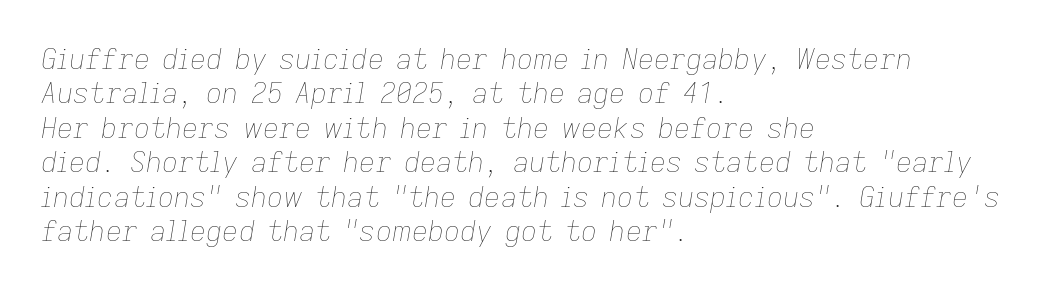
The image shows 28 px thin type, italic (leaning right); set left-aligned, line spacing 1.23x, normal letter spacing, not underlined; low stroke contrast and a medium x-height.
